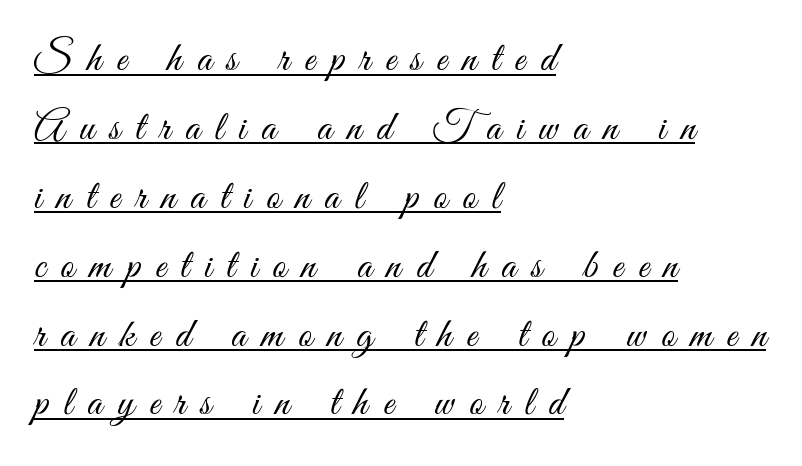
Is the type heavy? It reads as light-to-regular instead. This rendering employs a face without finishing strokes, i.e., a sans-serif. What decoration does the sample have? An underline. Varying glyph widths throughout — classic text-font behaviour. Compared with typical body copy, the letter spacing here is much looser.
